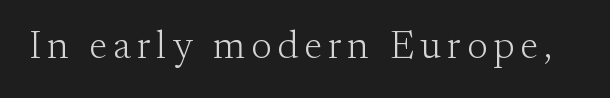
{"serif": "yes", "italic": "no", "bold": "no", "weight": "light", "width": "normal", "stroke_contrast": "medium", "x_height": "small", "monospaced": "no", "underline": "no", "glyph_px": 39}
